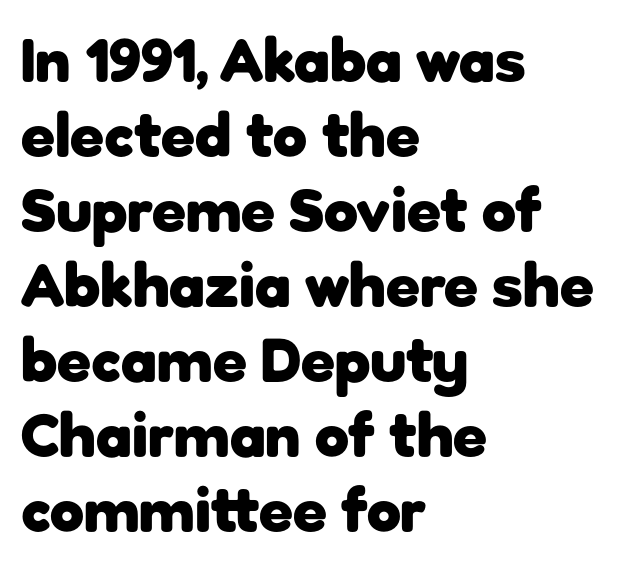
The image shows 62 px heavy sans-serif type, upright; set left-aligned, line spacing 1.21x, normal letter spacing, not underlined; low stroke contrast and a medium x-height.
